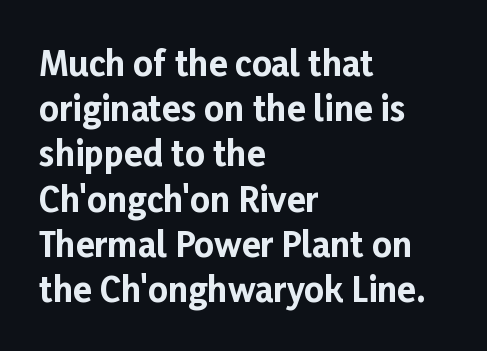
When letters stand straight like this, we call the style roman or upright. Horizontally, the lines are justified to the leading edge only. Spacing verdict: proportional, widths tailored to each character. The leading is moderate, giving the passage an even texture. On the weight axis this lands at bold, roughly 700. Look at the tracking — it's just the regular setting, nothing added.
